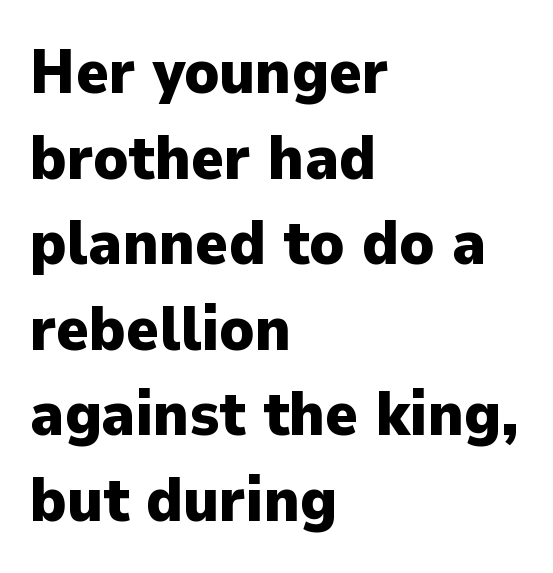
The image shows 62 px heavy sans-serif type, upright; set left-aligned, normal line spacing (1.38x), normal letter spacing, not underlined; low stroke contrast and a medium x-height.
